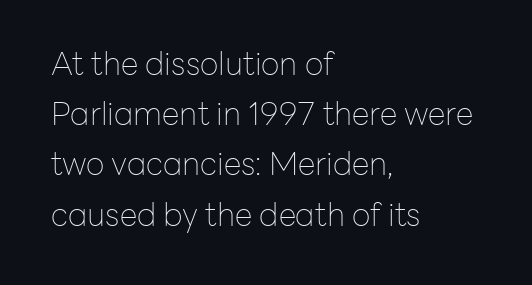
Proportional: the letters do not fall into vertical columns. Does extra space separate the letters? No, they use regular spacing. This sample uses an upright cut, with every glyph sitting square on the baseline. Does the type have serifs? No, each stem ends abruptly. Unmarked baselines from the first word to the last.
